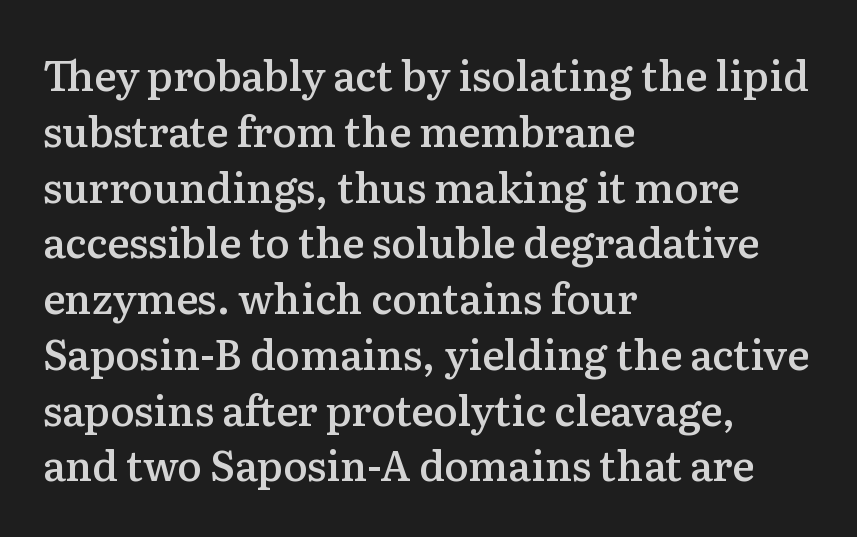
Horizontally, the lines are justified to the leading edge only. Glance below the letters and you will spot only blank space. The letters stand straight up with perfectly vertical stems. Stroke terminals: seriffed. If you measured baseline to baseline, you'd find a middling distance. The face used here is proportionally spaced, like ordinary book or web type.
